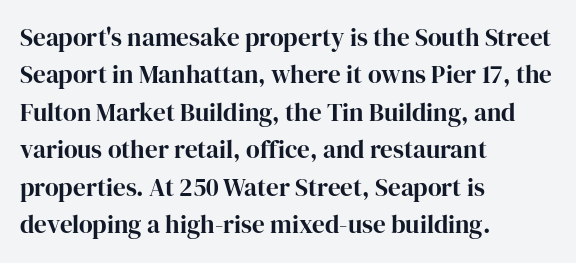
The image shows 25 px text type, upright; set left-aligned, normal line spacing (1.5x), normal letter spacing, not underlined.
